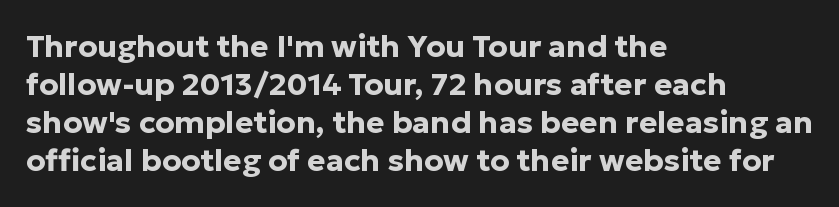
The image shows 31 px bold sans-serif type, upright; set left-aligned, line spacing 1.23x, normal letter spacing, not underlined; low stroke contrast and a medium x-height.
